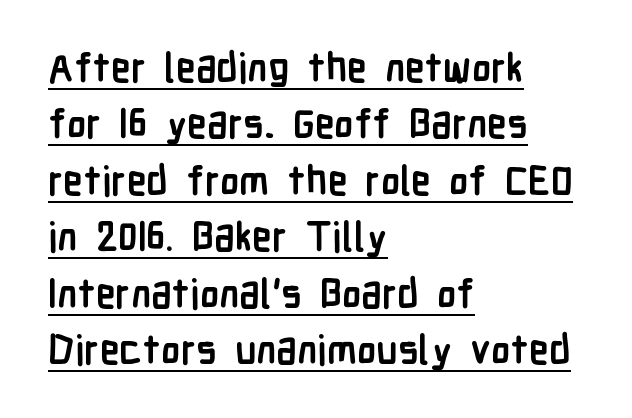
The image shows 40 px semibold, condensed sans-serif type, upright; set left-aligned, normal line spacing (1.41x), normal letter spacing, underlined; low stroke contrast and a medium x-height.
